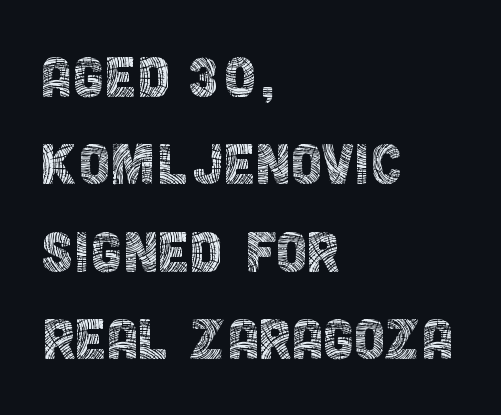
Words appear dense and cohesive because spacing is normal. Proportional: the letters do not fall into vertical columns. Honestly, there is no underline to notice here at all. The typeface chosen for these lines omits serifs. Ink coverage per letter is moderate at most.
